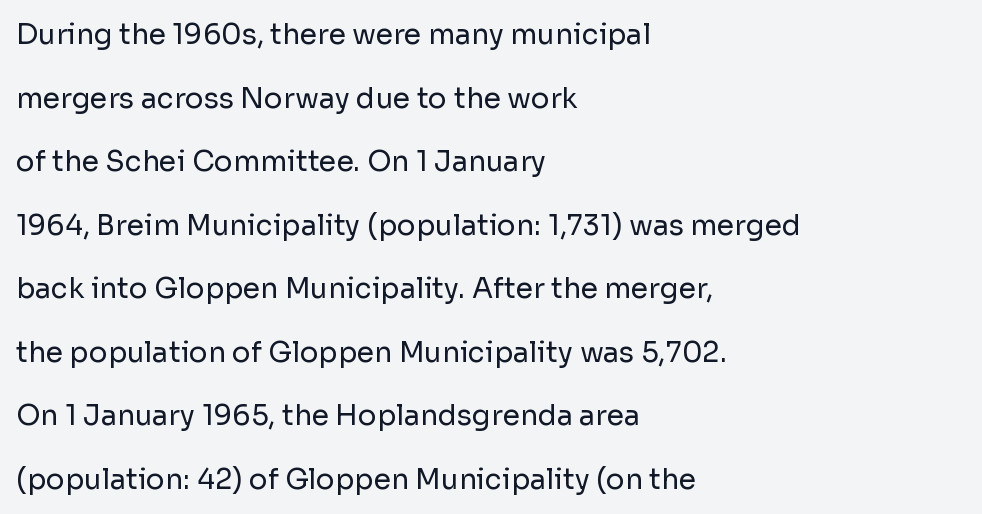
Does the leading feel generous? Absolutely, it's lavish. A sans-serif font was chosen for this passage. Vertical stems look standard width or narrower in stroke. Designer's note — italics off, roman on.
